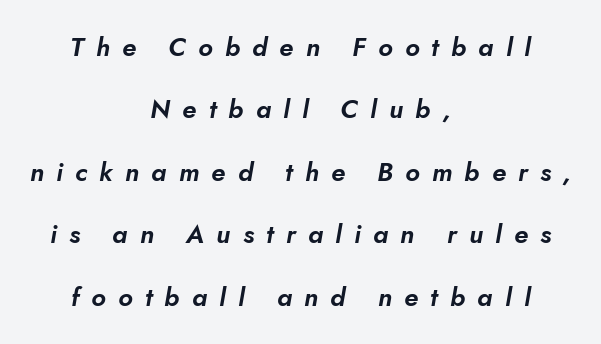
{"italic": "yes", "lean": "right", "slant_degrees": 10, "underline": "no", "align": "center", "line_spacing": "loose", "line_spacing_ratio": 2.4, "letter_spacing": "wide", "letter_spacing_em": 0.47, "glyph_px": 26}
